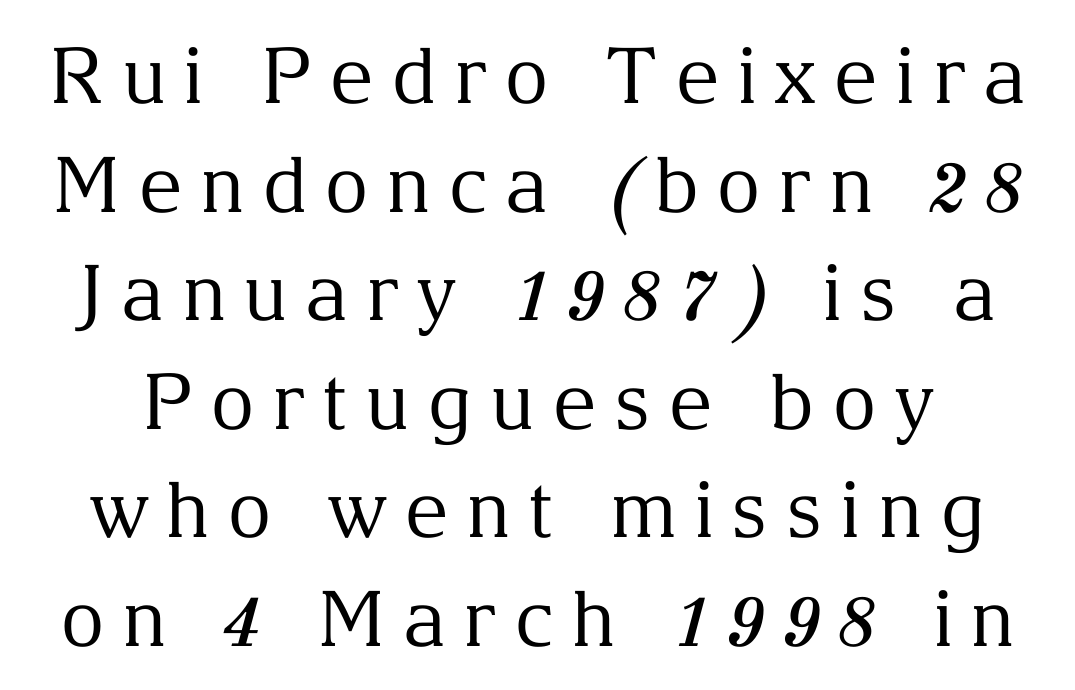
The image shows 77 px regular-weight serif type, upright; set normal line spacing (1.41x), unusually wide letter spacing (+0.22 em), not underlined; medium stroke contrast and a medium x-height.
